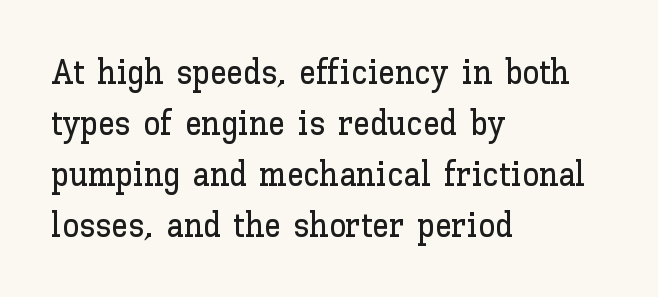
{"italic": "no", "width": "normal", "stroke_contrast": "low", "x_height": "medium", "monospaced": "no", "underline": "no", "align": "left", "line_spacing": "normal", "line_spacing_ratio": 1.5, "letter_spacing": "normal", "letter_spacing_em": 0.0, "glyph_px": 34}
